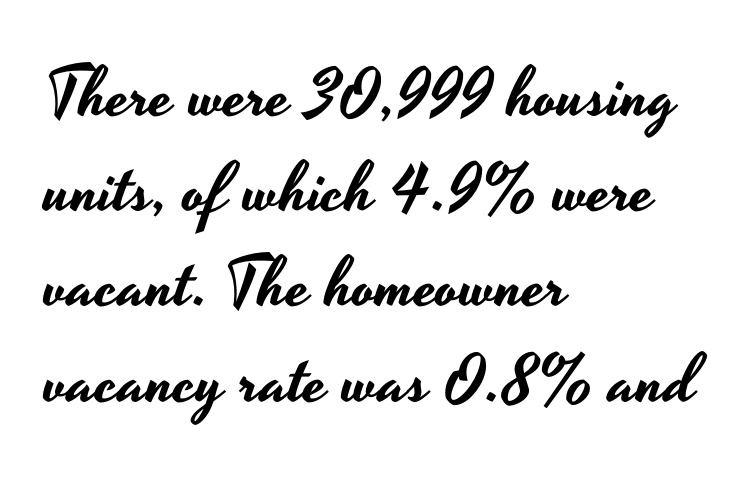
The image shows 69 px wide sans-serif type; set left-aligned, normal line spacing (1.38x), normal letter spacing, not underlined; low stroke contrast and a small x-height.
